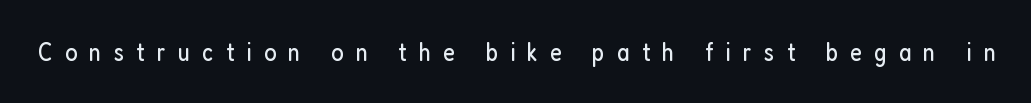
Q: Is the text bold? A: No.
Q: Is the text italic (slanted)? A: No, it is upright.
Q: Is the text underlined? A: No.
Q: Is the spacing between letters normal or unusually wide? A: Unusually wide.
